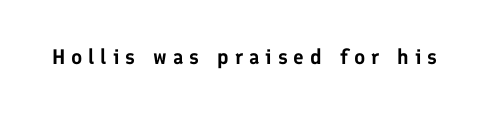
Q: Is the text italic (slanted)? A: No, it is upright.
Q: Is the text underlined? A: No.
Q: Is the spacing between letters normal or unusually wide? A: Unusually wide.
